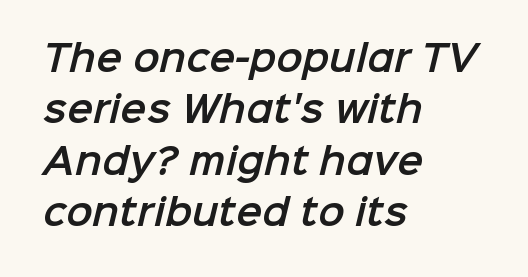
Q: Is the typeface a serif or a sans-serif typeface? A: Sans-serif.
Q: Is the text underlined? A: No.
Q: How is the paragraph aligned? A: Left-aligned.
Q: Is the spacing between letters normal or unusually wide? A: Normal.
Q: Is the spacing between lines tight, normal or loose? A: Normal.
Q: Width (condensed, normal, or wide)? A: Normal.
Q: Stroke contrast? A: Low.
Q: x-height? A: Medium.
Q: Monospaced? A: No.
